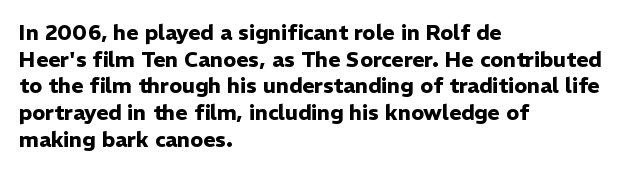
The image shows 21 px bold type, upright; set left-aligned, normal line spacing (1.27x), normal letter spacing, not underlined.
